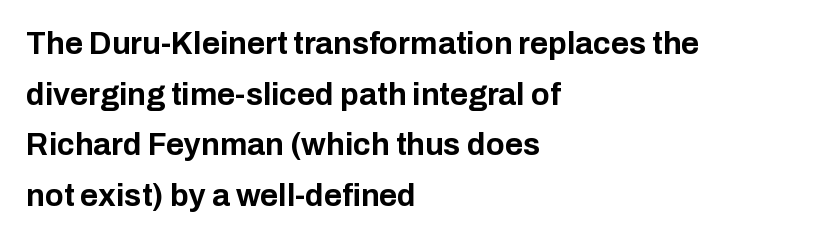
Q: Is the text bold? A: Yes.
Q: Is the text italic (slanted)? A: No, it is upright.
Q: Is the typeface a serif or a sans-serif typeface? A: Sans-serif.
Q: Is the text underlined? A: No.
Q: How is the paragraph aligned? A: Left-aligned.
Q: Is the spacing between letters normal or unusually wide? A: Normal.
Q: Is the spacing between lines tight, normal or loose? A: Normal.
Q: Width (condensed, normal, or wide)? A: Normal.
Q: Stroke contrast? A: Low.
Q: x-height? A: Medium.
Q: Monospaced? A: No.
